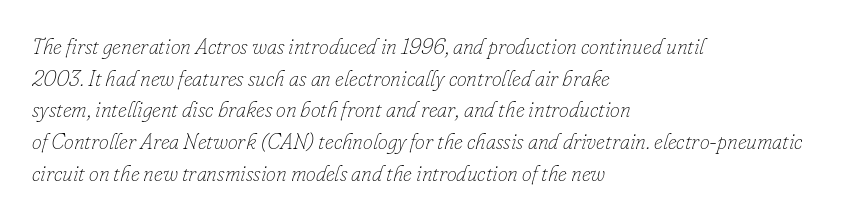
Q: Is the text bold? A: No.
Q: Is the text italic (slanted)? A: Yes, it leans right by about 16 degrees.
Q: Is the text underlined? A: No.
Q: How is the paragraph aligned? A: Left-aligned.
Q: Is the spacing between letters normal or unusually wide? A: Normal.
Q: Is the spacing between lines tight, normal or loose? A: Normal.
